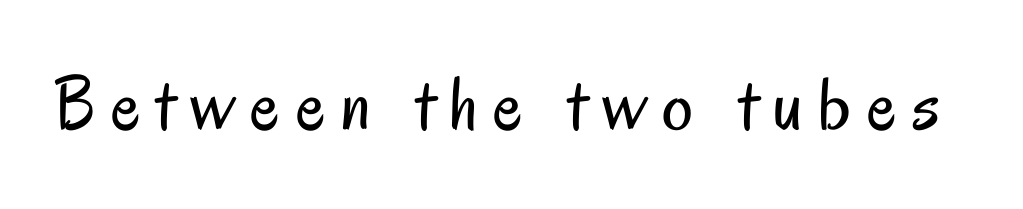
{"serif": "no", "italic": "no", "bold": "no", "weight": "regular", "width": "condensed", "stroke_contrast": "low", "x_height": "small", "monospaced": "no", "underline": "no", "letter_spacing": "wide", "letter_spacing_em": 0.2, "glyph_px": 77}
